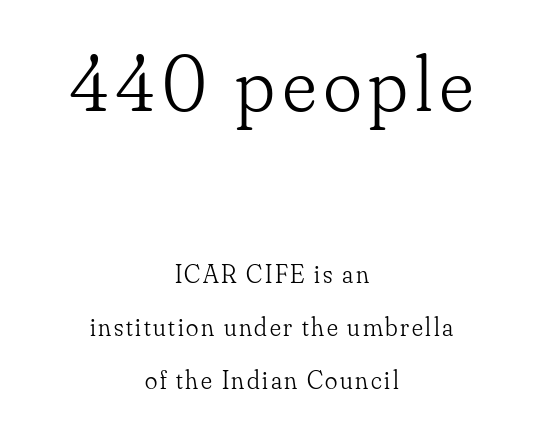
{"serif": "yes", "italic": "no", "bold": "no", "weight": "light", "width": "normal", "stroke_contrast": "low", "x_height": "small", "monospaced": "no", "underline": "no", "align": "center", "line_spacing": "loose", "line_spacing_ratio": 2.04, "larger_block": "first", "size_ratio": 3.04, "glyph_px": 79}
